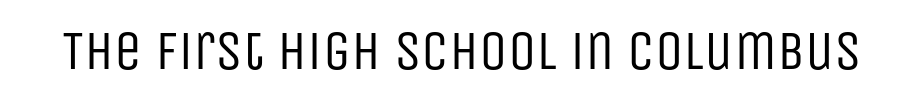
{"serif": "no", "italic": "no", "bold": "no", "weight": "regular", "width": "condensed", "stroke_contrast": "low", "x_height": "large", "monospaced": "no", "underline": "no", "letter_spacing": "normal", "letter_spacing_em": 0.0, "glyph_px": 56}
